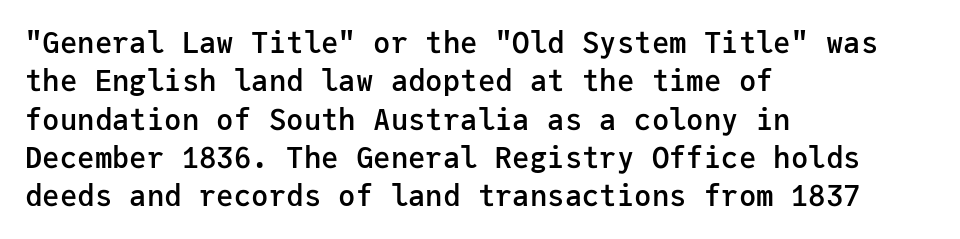
The image shows 29 px semibold sans-serif type, upright, monospaced; set left-aligned, normal line spacing (1.32x), normal letter spacing, not underlined; low stroke contrast and a medium x-height.
